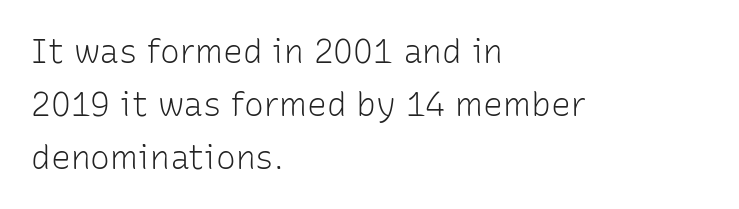
Q: Is the text bold? A: No.
Q: Is the text italic (slanted)? A: No, it is upright.
Q: Is the typeface a serif or a sans-serif typeface? A: Sans-serif.
Q: Is the text underlined? A: No.
Q: How is the paragraph aligned? A: Left-aligned.
Q: Is the spacing between letters normal or unusually wide? A: Normal.
Q: Is the spacing between lines tight, normal or loose? A: Normal.
Q: Width (condensed, normal, or wide)? A: Normal.
Q: Stroke contrast? A: Low.
Q: x-height? A: Medium.
Q: Monospaced? A: No.
